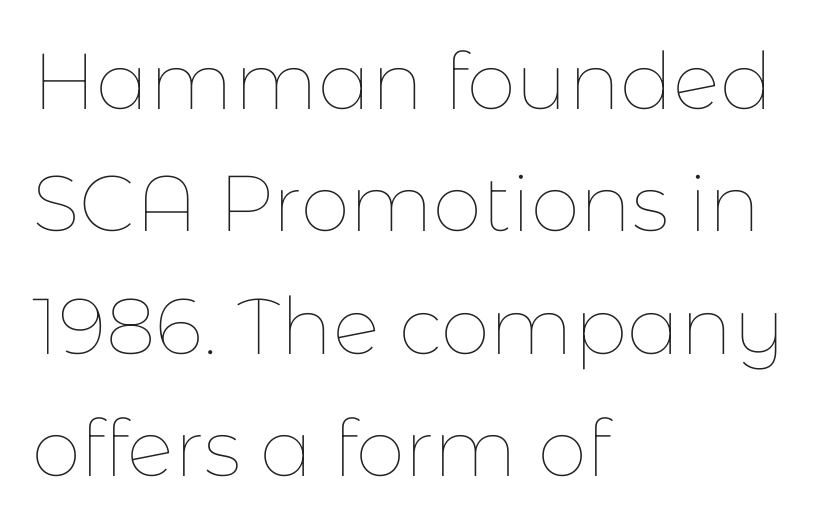
Q: Is the text bold? A: No.
Q: Is the text italic (slanted)? A: No, it is upright.
Q: Is the text underlined? A: No.
Q: How is the paragraph aligned? A: Left-aligned.
Q: Is the spacing between letters normal or unusually wide? A: Normal.
Q: Is the spacing between lines tight, normal or loose? A: Normal.
Q: Width (condensed, normal, or wide)? A: Normal.
Q: Stroke contrast? A: Low.
Q: x-height? A: Medium.
Q: Monospaced? A: No.
